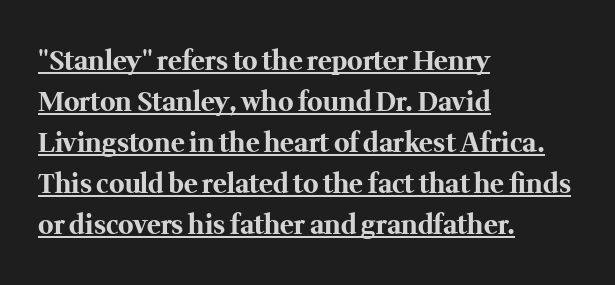
Short note: letters normally spaced. Left-aligned paragraph, ragged on the right. A typesetter would mark this as roman, not italic. These lines sit exactly where default settings would place them. What decoration does the sample have? An underline. Students, this is bold: see how much ink each stroke carries.
